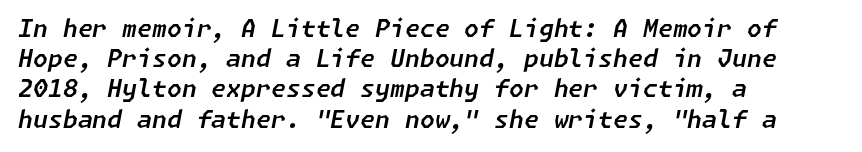
Q: Is the text italic (slanted)? A: Yes, it leans right by about 11 degrees.
Q: Is the text underlined? A: No.
Q: How is the paragraph aligned? A: Left-aligned.
Q: Is the spacing between letters normal or unusually wide? A: Normal.
Q: Is the spacing between lines tight, normal or loose? A: Normal.
